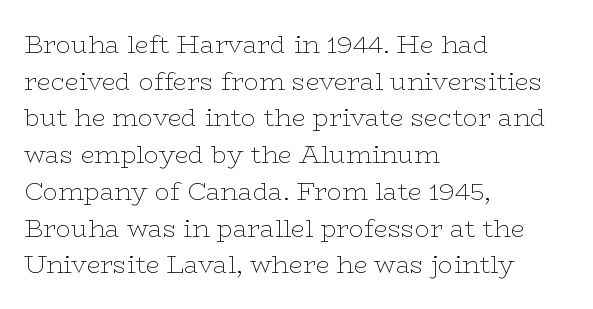
The image shows 25 px text type, upright; set left-aligned, normal line spacing (1.47x), normal letter spacing, not underlined.
